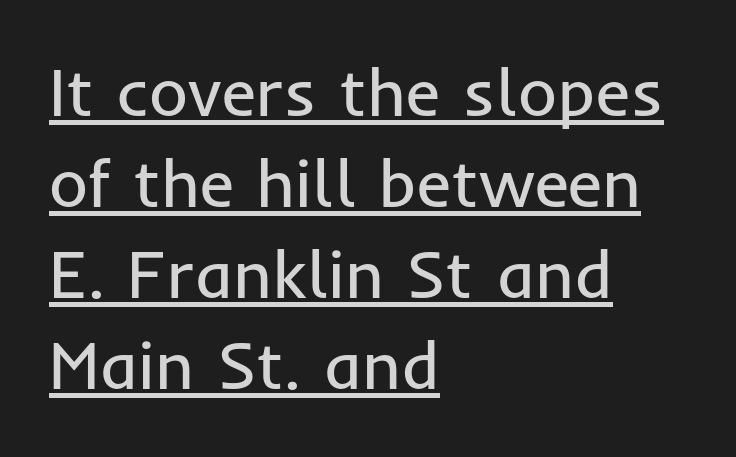
{"serif": "no", "italic": "no", "bold": "no", "weight": "regular", "width": "normal", "stroke_contrast": "low", "x_height": "medium", "monospaced": "no", "underline": "yes", "align": "left", "line_spacing": "normal", "line_spacing_ratio": 1.36, "letter_spacing": "normal", "letter_spacing_em": 0.0, "glyph_px": 67}
